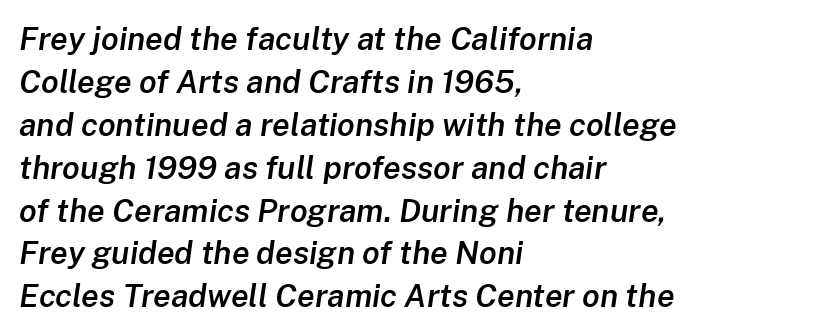
Q: Is the text bold? A: Semi-bold.
Q: Is the text italic (slanted)? A: Yes, it leans right by about 8 degrees.
Q: Is the text underlined? A: No.
Q: How is the paragraph aligned? A: Left-aligned.
Q: Is the spacing between letters normal or unusually wide? A: Normal.
Q: Is the spacing between lines tight, normal or loose? A: Normal.
Q: Width (condensed, normal, or wide)? A: Normal.
Q: Stroke contrast? A: Low.
Q: x-height? A: Medium.
Q: Monospaced? A: No.
